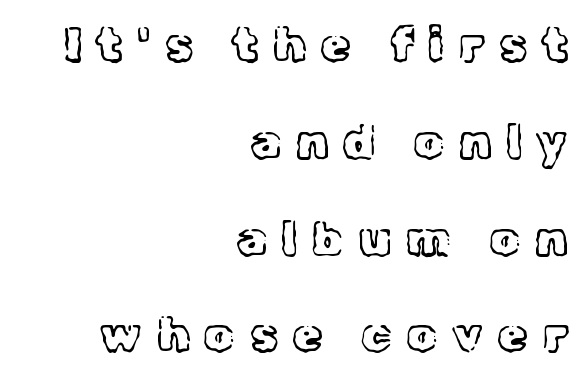
{"serif": "yes", "italic": "no", "bold": "no", "weight": "light", "width": "normal", "x_height": "medium", "monospaced": "no", "underline": "no", "align": "right", "line_spacing": "loose", "line_spacing_ratio": 2.06, "letter_spacing": "wide", "letter_spacing_em": 0.33, "glyph_px": 47}
